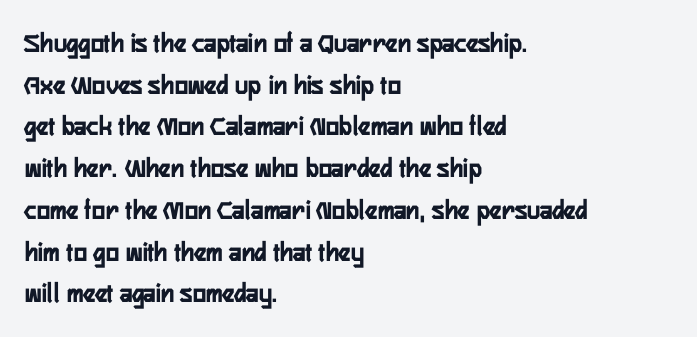
{"serif": "no", "italic": "no", "width": "condensed", "stroke_contrast": "low", "x_height": "medium", "monospaced": "no", "underline": "no", "align": "left", "line_spacing": "normal", "line_spacing_ratio": 1.49, "letter_spacing": "normal", "letter_spacing_em": 0.0, "glyph_px": 28}
